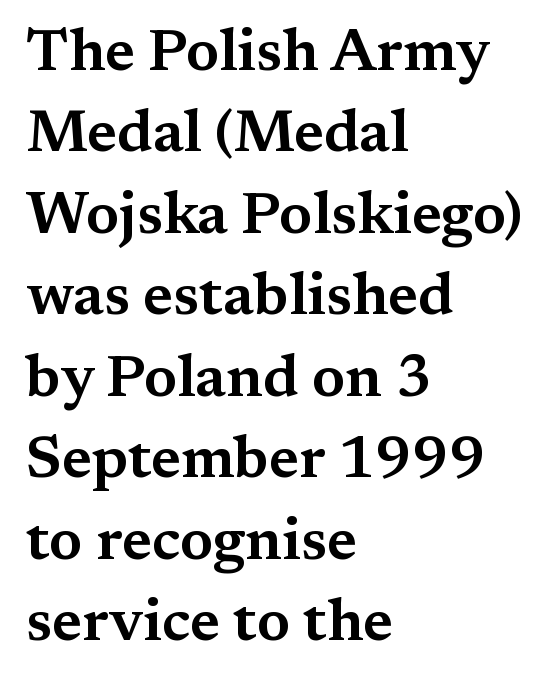
The image shows 59 px wide serif type, upright; set left-aligned, normal line spacing (1.38x), normal letter spacing, not underlined; medium stroke contrast and a medium x-height.
